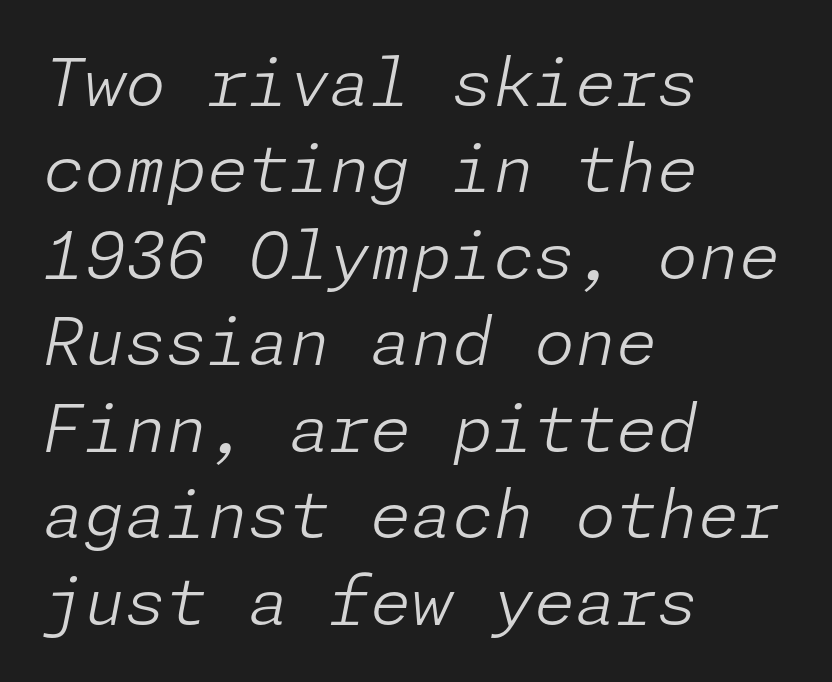
{"italic": "yes", "lean": "right", "slant_degrees": 11, "bold": "no", "weight": "light", "width": "normal", "stroke_contrast": "low", "x_height": "medium", "underline": "no", "align": "left", "line_spacing": "normal", "line_spacing_ratio": 1.31, "letter_spacing": "normal", "letter_spacing_em": 0.0, "glyph_px": 66}
